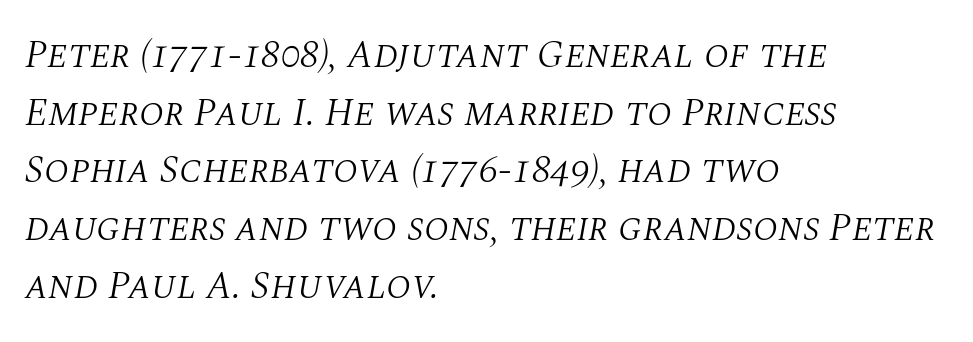
The image shows 39 px light serif type, italic (leaning right); set left-aligned, normal line spacing (1.48x), normal letter spacing, not underlined; medium stroke contrast and a large x-height.
